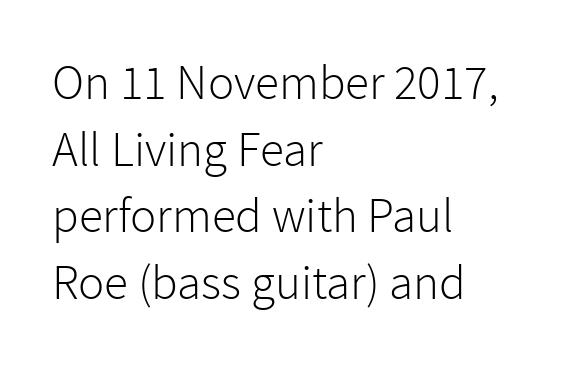
The image shows 49 px light sans-serif type, upright; set left-aligned, normal line spacing (1.36x), normal letter spacing, not underlined; low stroke contrast and a medium x-height.
